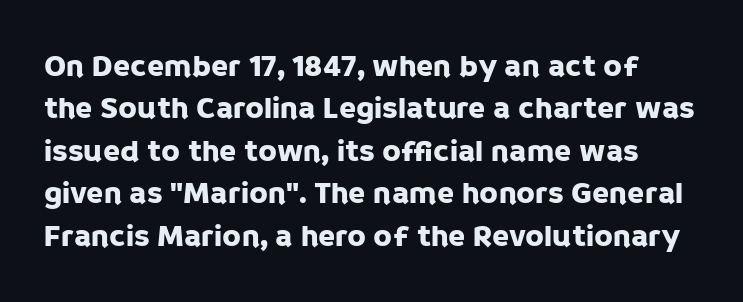
Q: Is the text italic (slanted)? A: No, it is upright.
Q: Is the typeface a serif or a sans-serif typeface? A: Sans-serif.
Q: Is the text underlined? A: No.
Q: Is the spacing between letters normal or unusually wide? A: Normal.
Q: Is the spacing between lines tight, normal or loose? A: Normal.
Q: Width (condensed, normal, or wide)? A: Normal.
Q: Stroke contrast? A: Low.
Q: x-height? A: Large.
Q: Monospaced? A: No.
